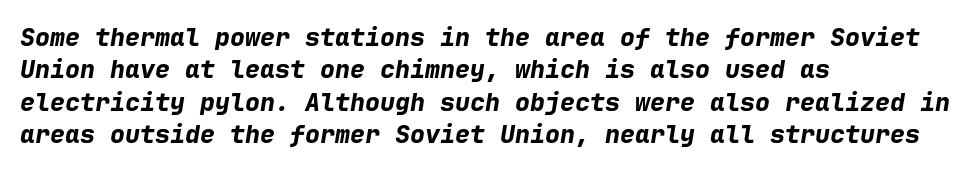
{"italic": "yes", "lean": "right", "slant_degrees": 9, "bold": "yes", "underline": "no", "align": "left", "line_spacing": "normal", "line_spacing_ratio": 1.3, "letter_spacing": "normal", "letter_spacing_em": 0.0, "glyph_px": 25}
